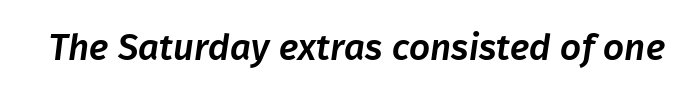
The image shows 37 px sans-serif type; set normal letter spacing, not underlined; low stroke contrast and a medium x-height.
